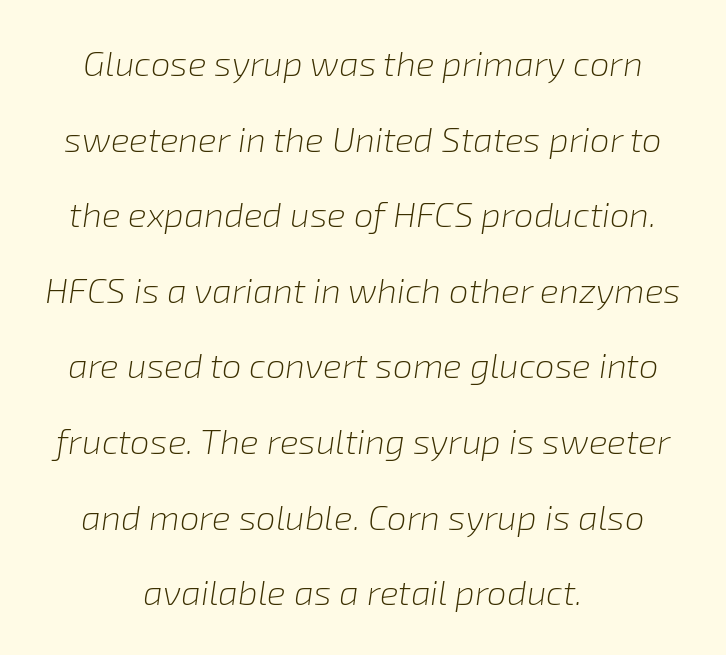
Regarding leading, the lines here are spaced well apart. You could call the tracking neutral — neither tight nor loose. The rag falls on both sides of this text block equally. The foot of each line stays bare and open. The typeface has the unassuming heft of standard copy or less.
